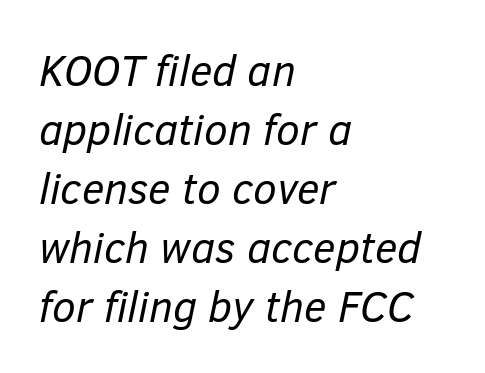
In terms of leading, this rendering sits right in the middle. In terms of letterspacing, this is plain default setting. Just letters on the line, the space beneath them empty. Compared with ordinary roman type, these characters are visibly tilted.
